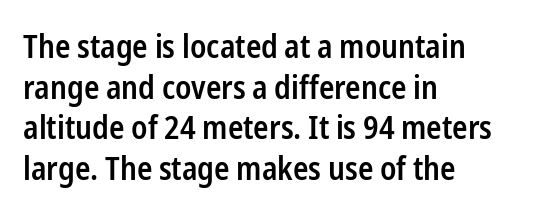
{"serif": "no", "italic": "no", "bold": "semi", "weight": "semibold", "width": "condensed", "stroke_contrast": "low", "x_height": "medium", "monospaced": "no", "underline": "no", "align": "left", "line_spacing": "normal", "line_spacing_ratio": 1.27, "letter_spacing": "normal", "letter_spacing_em": 0.0, "glyph_px": 32}
